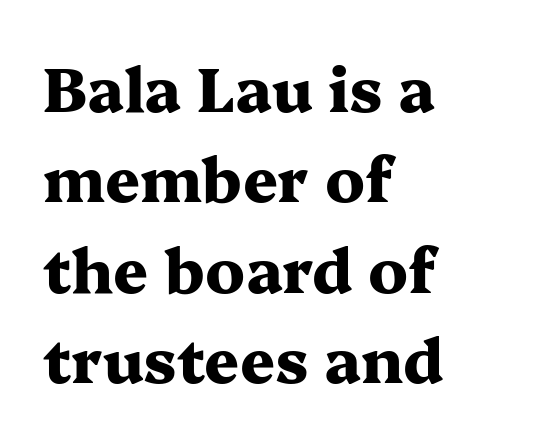
Q: Is the text bold? A: Yes.
Q: Is the text italic (slanted)? A: No, it is upright.
Q: Is the typeface a serif or a sans-serif typeface? A: Serif.
Q: Is the text underlined? A: No.
Q: How is the paragraph aligned? A: Left-aligned.
Q: Is the spacing between letters normal or unusually wide? A: Normal.
Q: Is the spacing between lines tight, normal or loose? A: Normal.
Q: Width (condensed, normal, or wide)? A: Wide.
Q: Stroke contrast? A: Medium.
Q: x-height? A: Medium.
Q: Monospaced? A: No.
